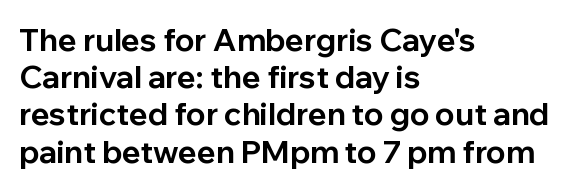
This sample has the flowing, uneven cadence of proportional lettering. Summary of weight: heavy, a full bold. The passage shown is typeset with a sans-serif family. The glyphs are unaccompanied by any horizontal stroke below them.
